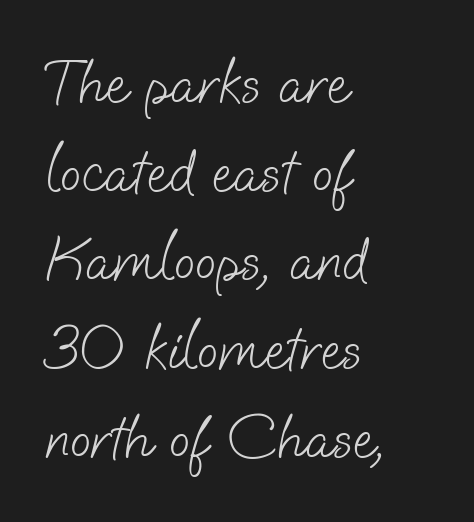
The image shows 62 px light sans-serif type; set left-aligned, normal line spacing (1.43x), normal letter spacing, not underlined; low stroke contrast and a small x-height.
